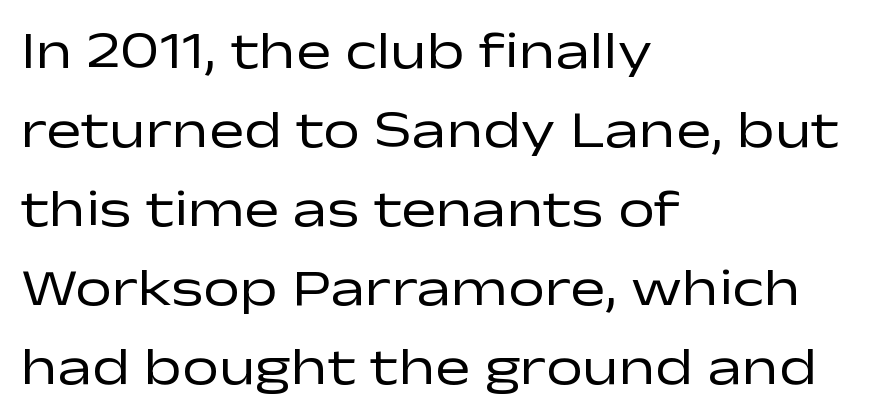
The image shows 52 px regular-weight, wide sans-serif type, upright; set left-aligned, normal line spacing (1.52x), normal letter spacing, not underlined; low stroke contrast and a medium x-height.
